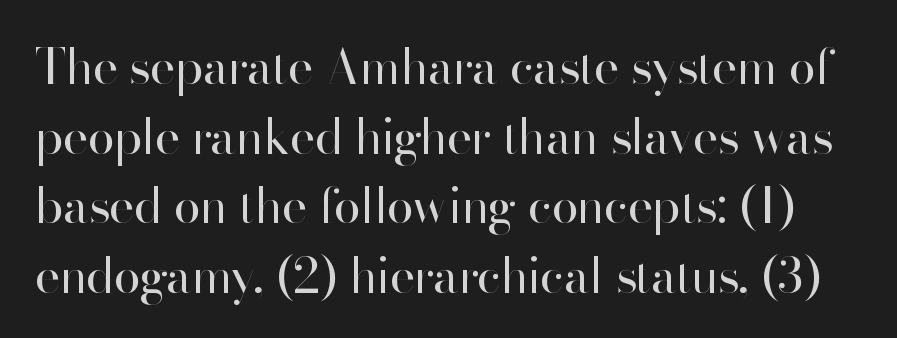
{"serif": "no", "italic": "no", "bold": "no", "weight": "regular", "width": "normal", "stroke_contrast": "high", "x_height": "small", "monospaced": "no", "underline": "no", "line_spacing": "normal", "line_spacing_ratio": 1.42, "letter_spacing": "normal", "letter_spacing_em": 0.0, "glyph_px": 49}
